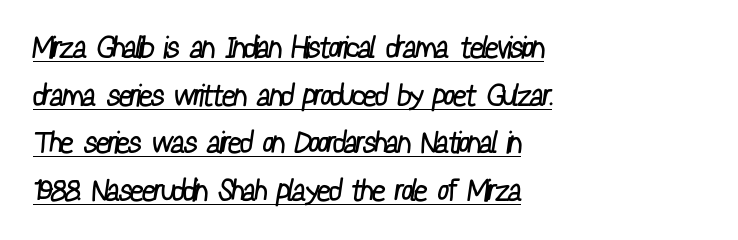
Note: no serifs on the glyphs. Compared with a typical body face, this is equally light or lighter still. This rendering leaves character spacing at its baseline value. How would I describe the line gaps? Plain and ordinary.
